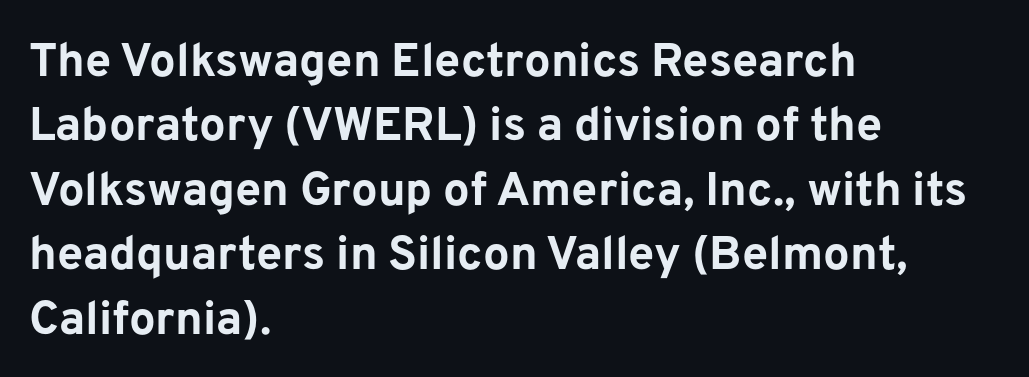
Designer's note — italics off, roman on. This rendering leaves character spacing at its baseline value. Each letter keeps its own natural width here, so spacing adapts to shape. Chunky letters — that's bold for sure. Typeset ragged right — the left edge is the straight one.
